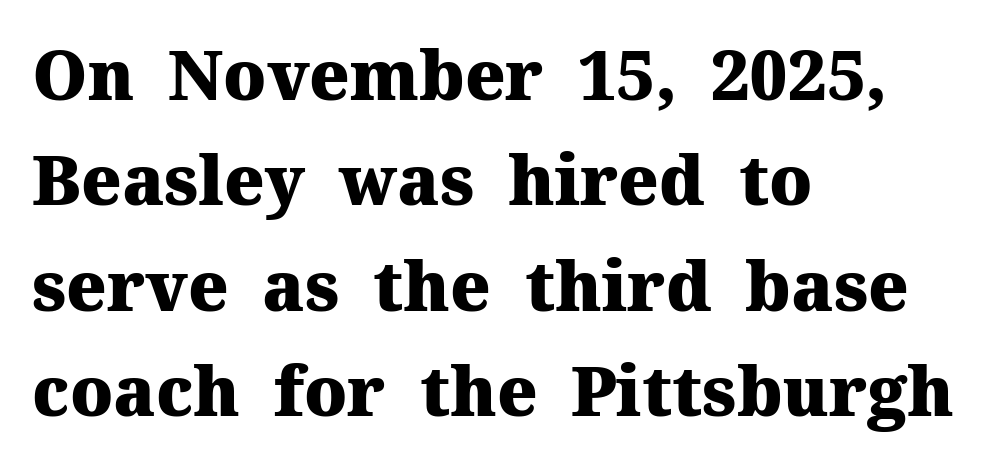
{"serif": "yes", "italic": "no", "bold": "yes", "weight": "heavy", "width": "normal", "stroke_contrast": "medium", "x_height": "medium", "monospaced": "no", "underline": "no", "align": "left", "line_spacing": "normal", "line_spacing_ratio": 1.55, "letter_spacing": "normal", "letter_spacing_em": 0.0, "glyph_px": 68}
